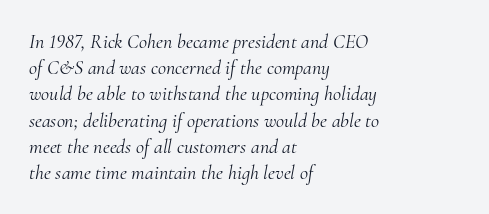
The words here are not underlined. The face used here has a pronounced slope to its letters. The font is comparable to plain body text, perhaps lighter. Short note: letters normally spaced. If you drew a ruler down the left edge, every line would touch it. Is there much room between lines? A standard amount, neither cramped nor airy.
